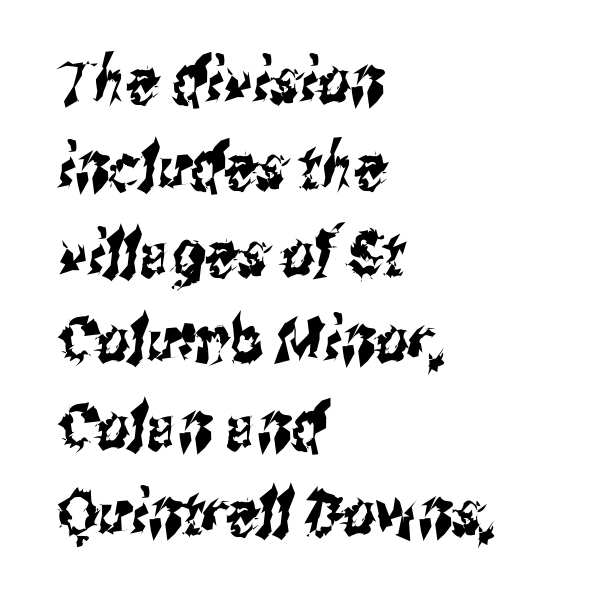
Inter-character spacing is left at the font's built-in metrics. Unmarked baselines from the first word to the last. Varying glyph widths throughout — classic text-font behaviour. Unlike a traditional serif, this face leaves its strokes unadorned. Reading down the column, the eye jumps a familiar distance to each next line. The compositor pushed each line to the left boundary.
